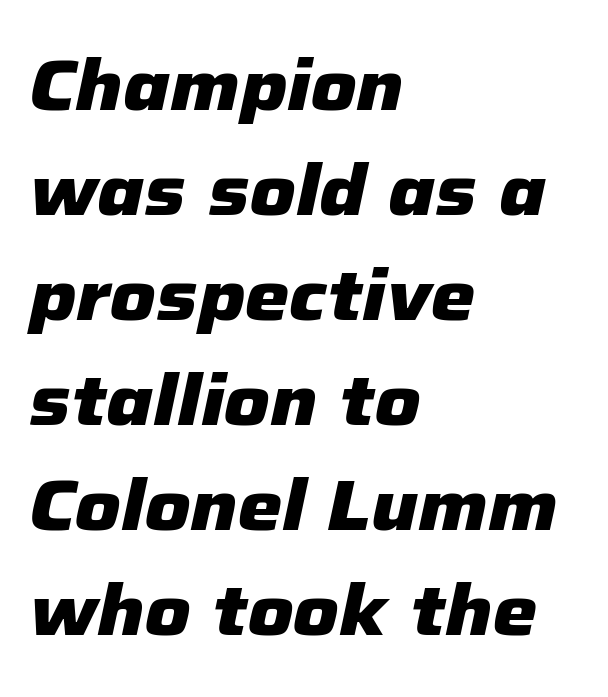
{"italic": "yes", "lean": "right", "slant_degrees": 12, "bold": "yes", "weight": "heavy", "width": "normal", "stroke_contrast": "low", "x_height": "medium", "monospaced": "no", "underline": "no", "align": "left", "line_spacing": "normal", "line_spacing_ratio": 1.48, "letter_spacing": "normal", "letter_spacing_em": 0.0, "glyph_px": 71}
